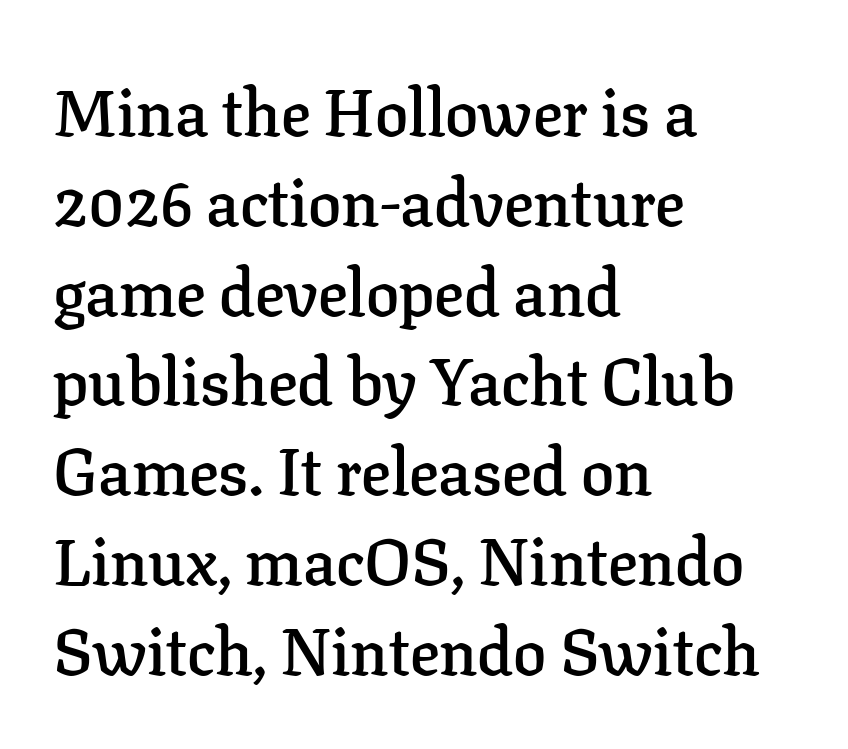
{"serif": "yes", "italic": "no", "bold": "semi", "weight": "semibold", "width": "normal", "stroke_contrast": "low", "x_height": "medium", "monospaced": "no", "underline": "no", "align": "left", "line_spacing": "normal", "line_spacing_ratio": 1.36, "letter_spacing": "normal", "letter_spacing_em": 0.0, "glyph_px": 66}
